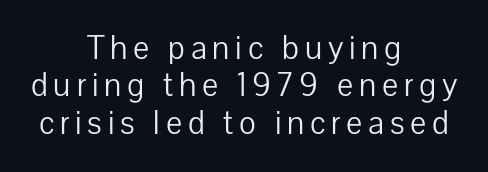
Nope, no serifs anywhere on these letters. Vertically, the passage feels compressed, each row crowding the next. This sample is center-justified, so both line endings float freely. This is roman type, the default non-slanted kind. Nothing heavy about these letters — not bold at all. Do the characters align in a grid? No, the font is proportional.
